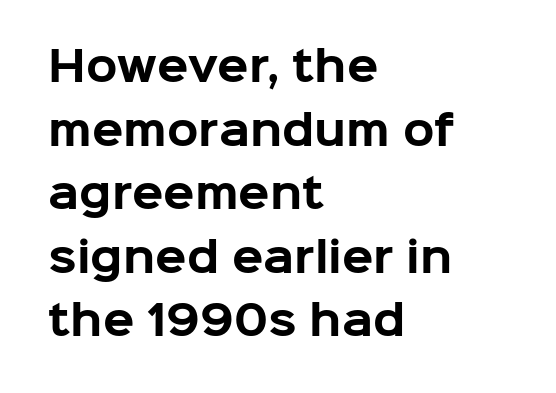
{"serif": "no", "italic": "no", "bold": "yes", "weight": "bold", "width": "normal", "stroke_contrast": "low", "x_height": "medium", "monospaced": "no", "underline": "no", "align": "left", "line_spacing": "normal", "line_spacing_ratio": 1.55, "letter_spacing": "normal", "letter_spacing_em": 0.0, "glyph_px": 41}
